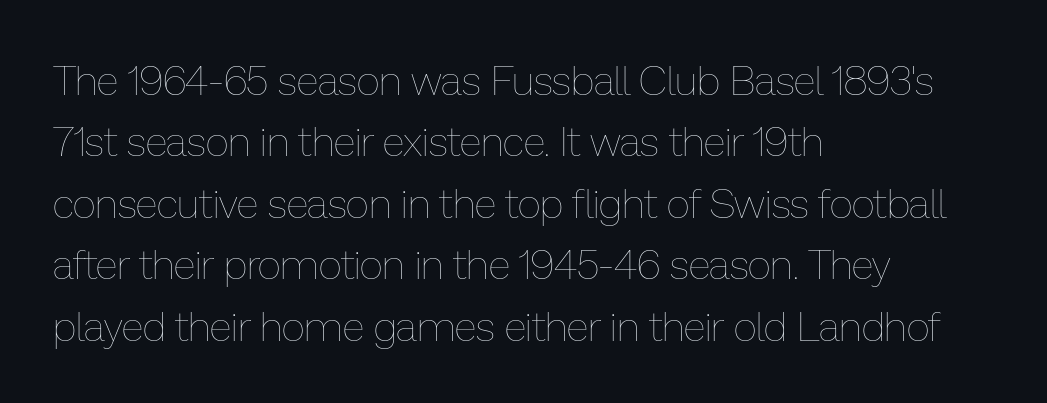
{"italic": "no", "bold": "no", "weight": "thin", "width": "normal", "stroke_contrast": "low", "x_height": "medium", "monospaced": "no", "underline": "no", "align": "left", "line_spacing": "normal", "line_spacing_ratio": 1.5, "letter_spacing": "normal", "letter_spacing_em": 0.0, "glyph_px": 41}
